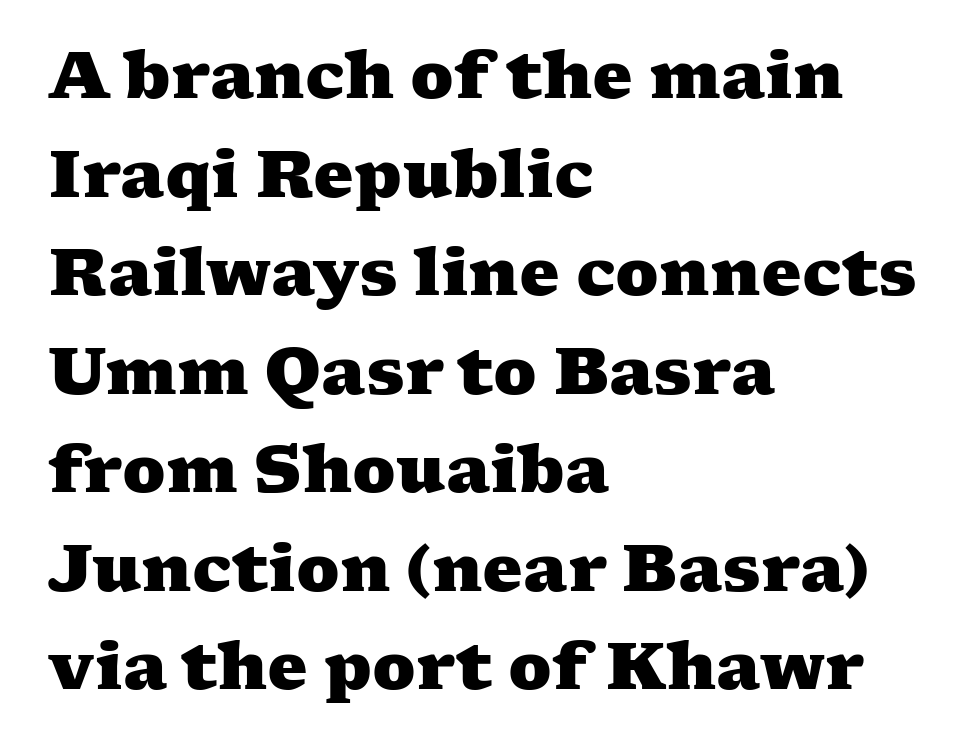
Students, this is bold: see how much ink each stroke carries. Check where the strokes stop: tiny serifs finish them off. This sample keeps an unexceptional amount of space between lines. Reading down the block, your eye returns to a fixed left position each line.
